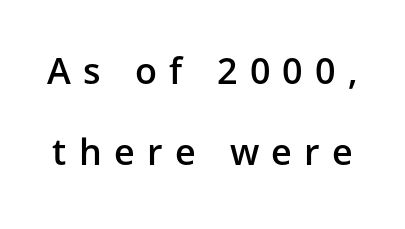
The image shows 36 px semibold sans-serif type, upright; set loose line spacing (2.26x), unusually wide letter spacing (+0.34 em), not underlined; low stroke contrast and a medium x-height.
